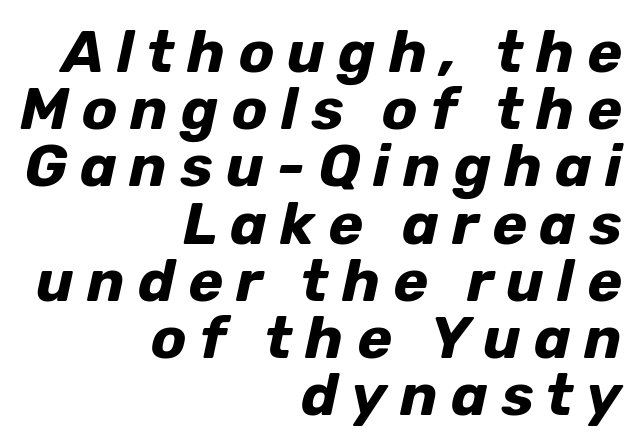
Q: Is the text bold? A: Yes.
Q: Is the text italic (slanted)? A: Yes, it leans right by about 12 degrees.
Q: Is the text underlined? A: No.
Q: How is the paragraph aligned? A: Right-aligned.
Q: Is the spacing between letters normal or unusually wide? A: Unusually wide.
Q: Is the spacing between lines tight, normal or loose? A: Tight.
Q: Width (condensed, normal, or wide)? A: Normal.
Q: Stroke contrast? A: Low.
Q: x-height? A: Medium.
Q: Monospaced? A: No.
